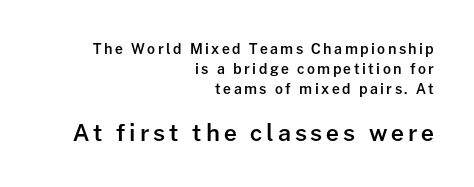
Q: Is the text bold? A: Semi-bold.
Q: Is the text italic (slanted)? A: No, it is upright.
Q: Is the text underlined? A: No.
Q: How is the paragraph aligned? A: Right-aligned.
Q: Is the spacing between lines tight, normal or loose? A: Normal.
Q: Which block of text is set in a larger size, the first (top) or the second (bottom)? A: The second (bottom) one.
